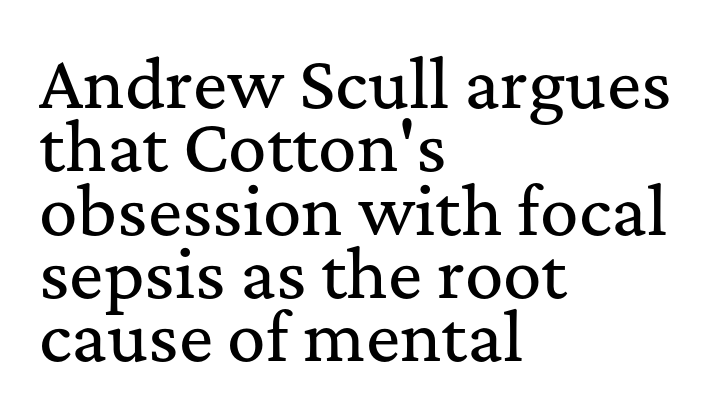
Q: Is the text italic (slanted)? A: No, it is upright.
Q: Is the typeface a serif or a sans-serif typeface? A: Serif.
Q: Is the text underlined? A: No.
Q: How is the paragraph aligned? A: Left-aligned.
Q: Is the spacing between letters normal or unusually wide? A: Normal.
Q: Is the spacing between lines tight, normal or loose? A: Tight.
Q: Width (condensed, normal, or wide)? A: Normal.
Q: Stroke contrast? A: Medium.
Q: x-height? A: Medium.
Q: Monospaced? A: No.
